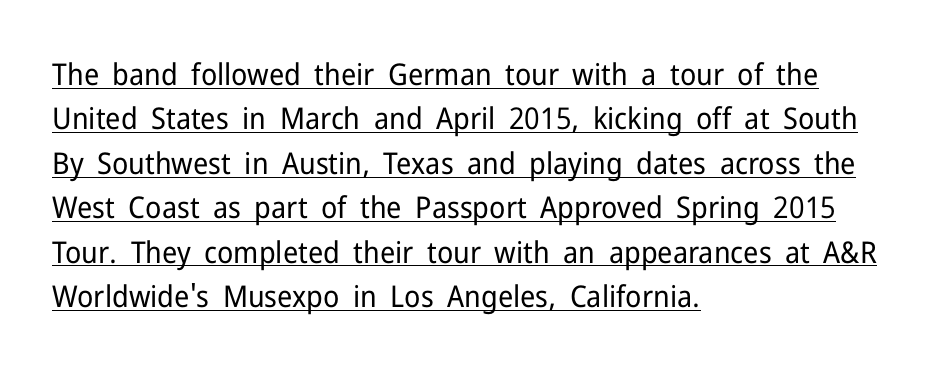
Q: Is the text bold? A: No.
Q: Is the text italic (slanted)? A: No, it is upright.
Q: Is the typeface a serif or a sans-serif typeface? A: Sans-serif.
Q: Is the text underlined? A: Yes.
Q: How is the paragraph aligned? A: Left-aligned.
Q: Is the spacing between letters normal or unusually wide? A: Normal.
Q: Is the spacing between lines tight, normal or loose? A: Normal.
Q: Width (condensed, normal, or wide)? A: Normal.
Q: Stroke contrast? A: Low.
Q: x-height? A: Medium.
Q: Monospaced? A: No.
